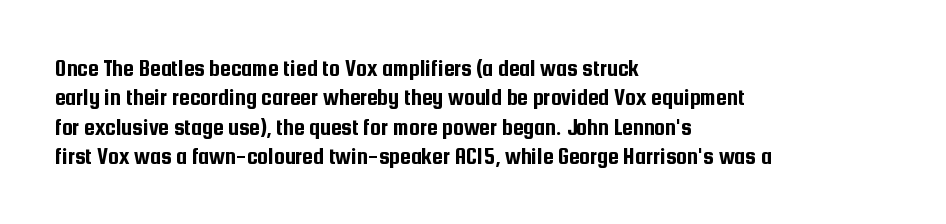
The image shows 24 px text type, upright; set left-aligned, line spacing 1.22x, normal letter spacing, not underlined.
